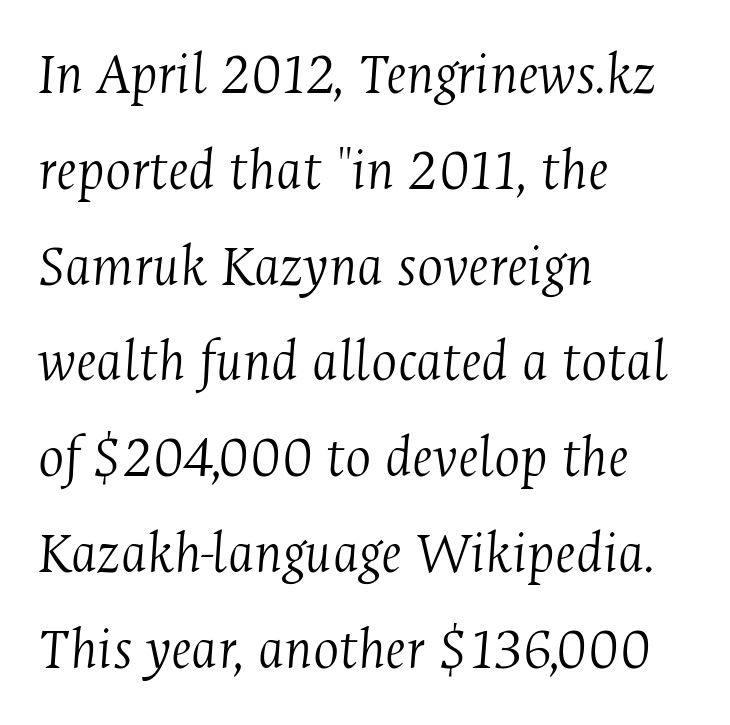
This sample is left-justified, so line endings fall wherever the words run out. Tall strokes in this sample are angled rather than plumb. The characters are drawn with everyday or finer stroke widths. Quick note: underline off. The passage shown is typed in a proportional face where columns would drift. Letter spacing: default.
